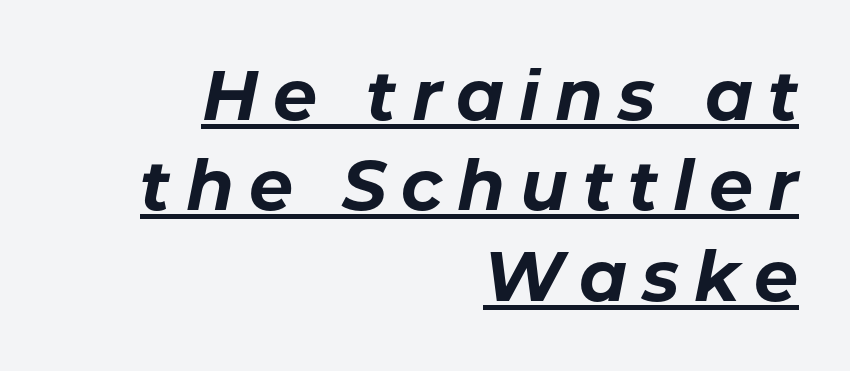
{"italic": "yes", "lean": "right", "slant_degrees": 11, "bold": "yes", "weight": "bold", "width": "normal", "stroke_contrast": "low", "x_height": "medium", "monospaced": "no", "underline": "yes", "align": "right", "line_spacing": "normal", "line_spacing_ratio": 1.29, "letter_spacing": "wide", "letter_spacing_em": 0.21, "glyph_px": 70}
